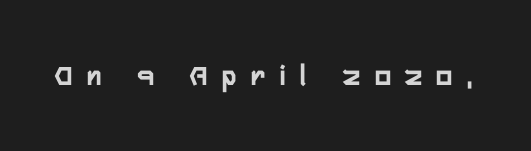
{"serif": "no", "italic": "no", "width": "condensed", "stroke_contrast": "low", "x_height": "medium", "monospaced": "no", "underline": "no", "letter_spacing": "wide", "letter_spacing_em": 0.49, "glyph_px": 30}
